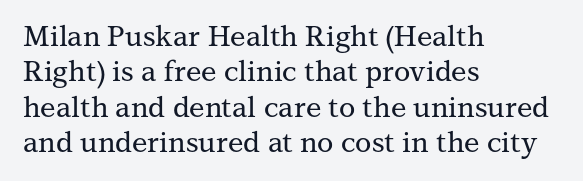
The image shows 28 px serif type, upright; set left-aligned, normal line spacing (1.26x), normal letter spacing, not underlined; medium stroke contrast and a medium x-height.
